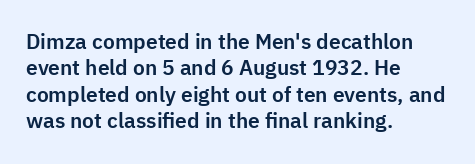
Q: Is the text italic (slanted)? A: No, it is upright.
Q: Is the text underlined? A: No.
Q: How is the paragraph aligned? A: Left-aligned.
Q: Is the spacing between letters normal or unusually wide? A: Normal.
Q: Is the spacing between lines tight, normal or loose? A: Normal.
